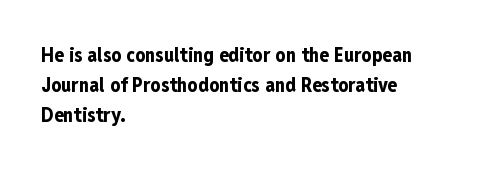
Where is the straight margin? On the left. Between one letter and the next there's only the usual sliver of space. Is there any slant? The stems are plumb. Every letter is thick-stroked: bold, no question.
